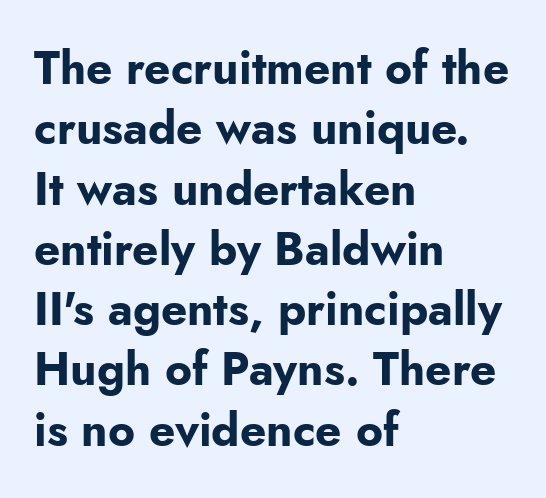
The passage shown is typeset with a sans-serif family. If you measured baseline to baseline, you'd find a middling distance. Is there any slant? The stems are plumb. These lines keep a tight, regular rhythm from letter to letter.
